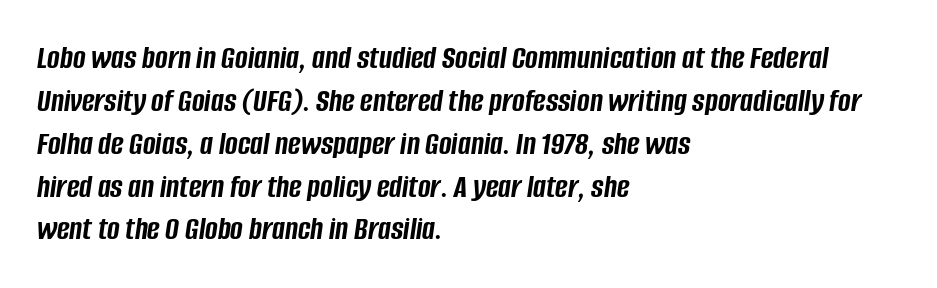
A clean baseline with only descenders dipping below it. Standard letterfit; no display-style spreading of the glyphs. One-word summary of the alignment: left. Regular leading. A typesetter would call this proportional, since set widths differ per character. Notice how thick the strokes are: this is what a full bold looks like.
